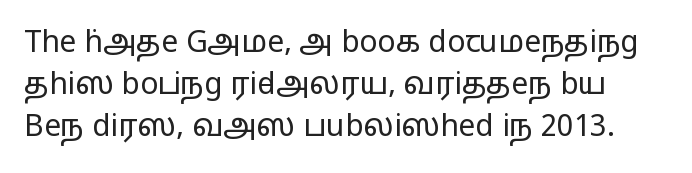
The image shows 30 px regular-weight, wide sans-serif type, upright; set normal line spacing (1.4x), normal letter spacing, not underlined; low stroke contrast and a medium x-height.
